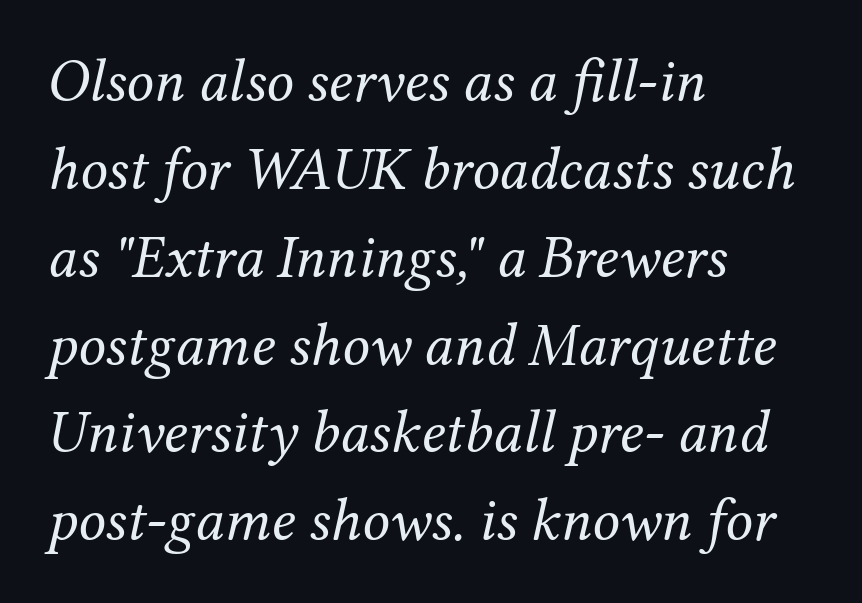
Q: Is the text bold? A: No.
Q: Is the text italic (slanted)? A: Yes, it leans right by about 12 degrees.
Q: Is the typeface a serif or a sans-serif typeface? A: Serif.
Q: Is the text underlined? A: No.
Q: How is the paragraph aligned? A: Left-aligned.
Q: Is the spacing between letters normal or unusually wide? A: Normal.
Q: Is the spacing between lines tight, normal or loose? A: Normal.
Q: Width (condensed, normal, or wide)? A: Normal.
Q: Stroke contrast? A: Medium.
Q: x-height? A: Medium.
Q: Monospaced? A: No.
